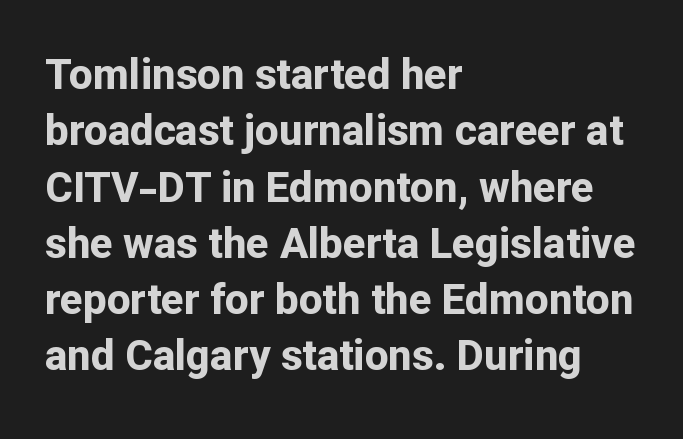
The designer left line spacing at the default. Emphasis by weight is at full strength: bold. The gap between lines stays unmarked. The characters display no serif detailing; their extremities are plain.
